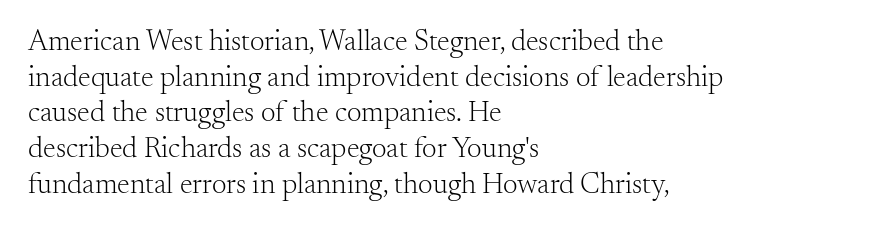
The strip under each line holds only bare page. Typographically, this falls in the serif category. The paragraph shown leans on its left margin. Proportional: the letters do not fall into vertical columns.
